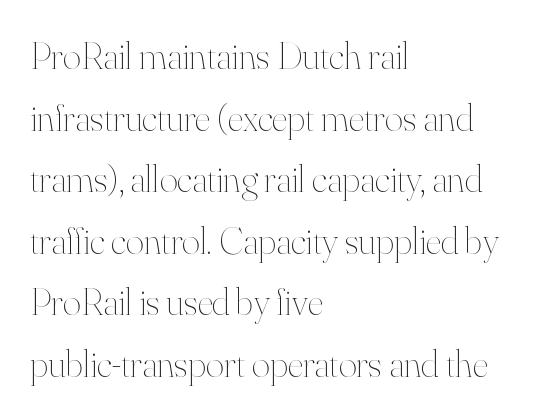
{"italic": "no", "bold": "no", "weight": "thin", "width": "normal", "stroke_contrast": "high", "x_height": "small", "monospaced": "no", "underline": "no", "align": "left", "line_spacing": "normal", "line_spacing_ratio": 1.58, "letter_spacing": "normal", "letter_spacing_em": 0.0, "glyph_px": 39}
